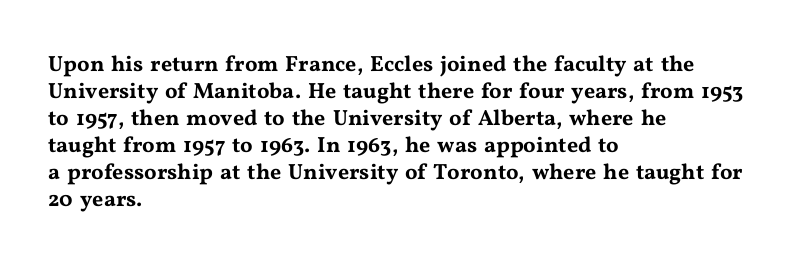
Q: Is the text italic (slanted)? A: No, it is upright.
Q: Is the text underlined? A: No.
Q: How is the paragraph aligned? A: Left-aligned.
Q: Is the spacing between letters normal or unusually wide? A: Normal.
